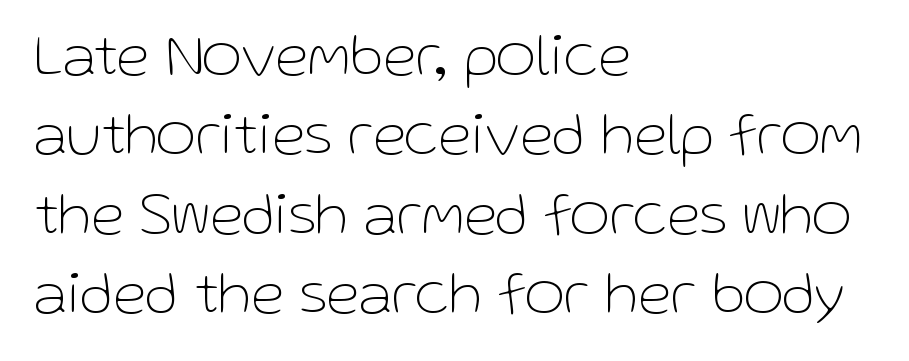
{"serif": "no", "italic": "no", "bold": "no", "weight": "thin", "width": "normal", "stroke_contrast": "low", "x_height": "medium", "monospaced": "no", "underline": "no", "align": "left", "line_spacing": "normal", "line_spacing_ratio": 1.3, "letter_spacing": "normal", "letter_spacing_em": 0.0, "glyph_px": 61}
